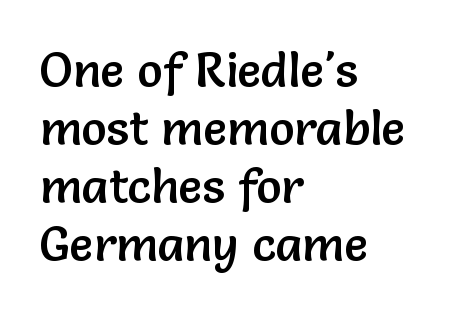
The image shows 48 px sans-serif type, upright; set left-aligned, line spacing 1.21x, normal letter spacing, not underlined; low stroke contrast and a medium x-height.
